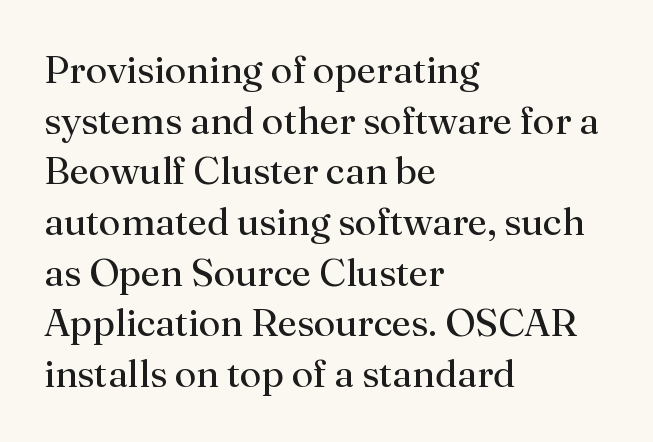
Q: Is the text bold? A: No.
Q: Is the text italic (slanted)? A: No, it is upright.
Q: Is the typeface a serif or a sans-serif typeface? A: Serif.
Q: Is the text underlined? A: No.
Q: How is the paragraph aligned? A: Left-aligned.
Q: Is the spacing between letters normal or unusually wide? A: Normal.
Q: Is the spacing between lines tight, normal or loose? A: Normal.
Q: Width (condensed, normal, or wide)? A: Normal.
Q: Stroke contrast? A: Medium.
Q: x-height? A: Small.
Q: Monospaced? A: No.
